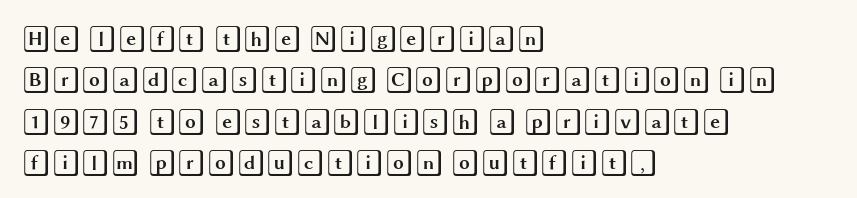
Q: Is the text italic (slanted)? A: No, it is upright.
Q: Is the text underlined? A: No.
Q: How is the paragraph aligned? A: Left-aligned.
Q: Is the spacing between letters normal or unusually wide? A: Normal.
Q: Is the spacing between lines tight, normal or loose? A: Normal.
